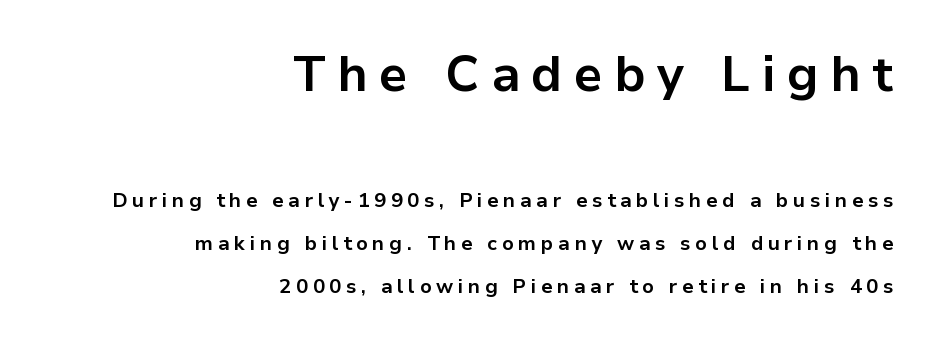
Q: Is the text bold? A: Yes.
Q: Is the text italic (slanted)? A: No, it is upright.
Q: Is the typeface a serif or a sans-serif typeface? A: Sans-serif.
Q: Is the text underlined? A: No.
Q: How is the paragraph aligned? A: Right-aligned.
Q: Is the spacing between letters normal or unusually wide? A: Unusually wide.
Q: Is the spacing between lines tight, normal or loose? A: Loose.
Q: Which block of text is set in a larger size, the first (top) or the second (bottom)? A: The first (top) one.
Q: Width (condensed, normal, or wide)? A: Normal.
Q: Stroke contrast? A: Low.
Q: x-height? A: Medium.
Q: Monospaced? A: No.
